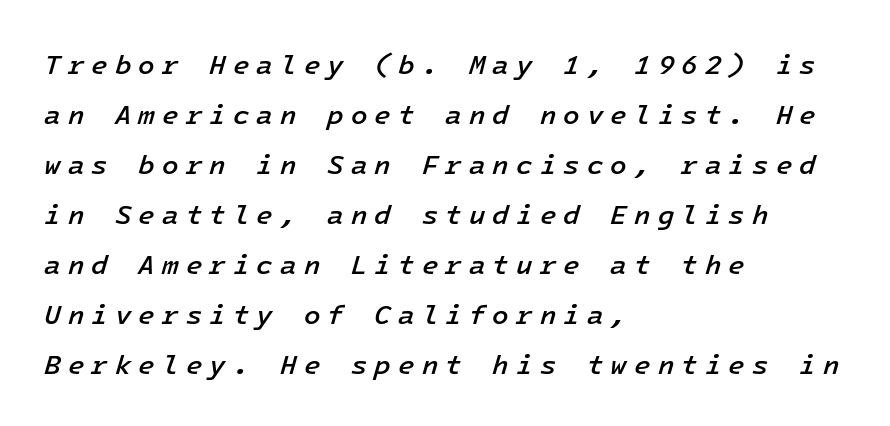
Q: Is the text bold? A: Semi-bold.
Q: Is the text italic (slanted)? A: Yes, it leans right by about 16 degrees.
Q: Is the text underlined? A: No.
Q: How is the paragraph aligned? A: Left-aligned.
Q: Is the spacing between letters normal or unusually wide? A: Unusually wide.
